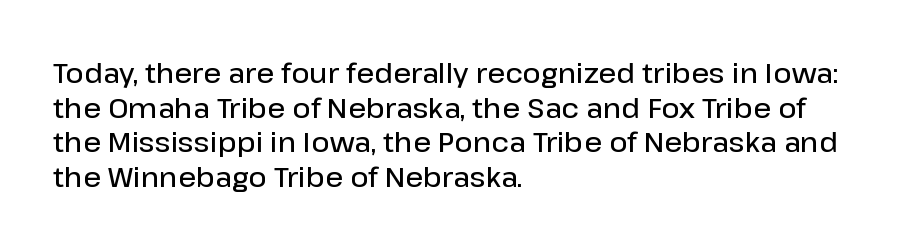
The specimen omits any rule beneath the text block's lines. The letters advance in unequal steps, a hallmark of proportional type. When letters stand straight like this, we call the style roman or upright. Heft: intermediate — a semibold.
